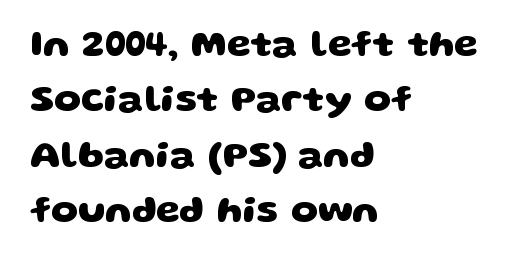
This sample has the flowing, uneven cadence of proportional lettering. Only glyphs here, with clear space below each row. Nope, no serifs anywhere on these letters. Between one letter and the next there's only the usual sliver of space. Typeset ragged right — the left edge is the straight one.
